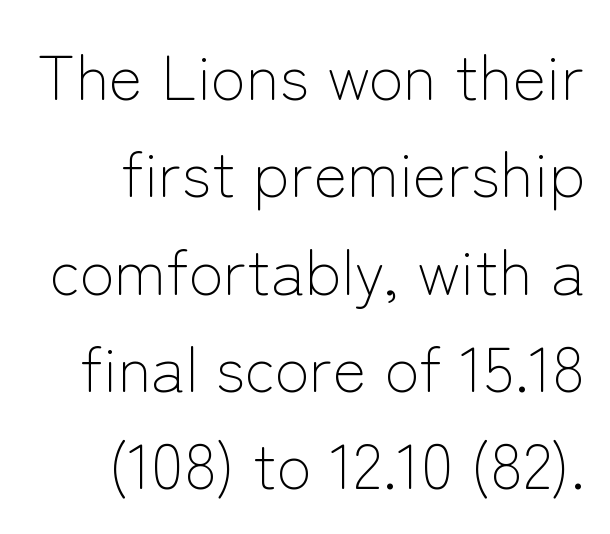
{"serif": "no", "italic": "no", "bold": "no", "weight": "light", "width": "normal", "stroke_contrast": "low", "x_height": "medium", "monospaced": "no", "underline": "no", "line_spacing": "normal", "line_spacing_ratio": 1.52, "letter_spacing": "normal", "letter_spacing_em": 0.0, "glyph_px": 64}
